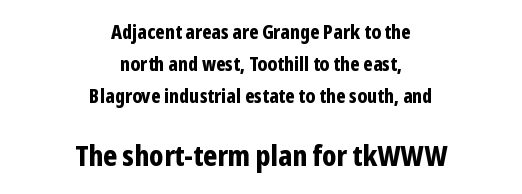
The image shows 28 px bold, condensed sans-serif type, upright; set centered, normal line spacing (1.68x), normal letter spacing, not underlined; the second (bottom) block is 1.47x larger; low stroke contrast and a medium x-height.
